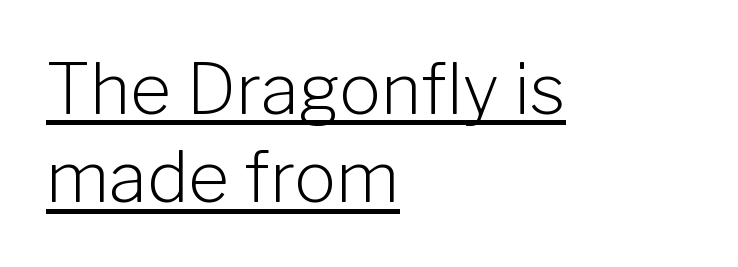
Q: Is the text bold? A: No.
Q: Is the text italic (slanted)? A: No, it is upright.
Q: Is the typeface a serif or a sans-serif typeface? A: Sans-serif.
Q: Is the text underlined? A: Yes.
Q: How is the paragraph aligned? A: Left-aligned.
Q: Is the spacing between letters normal or unusually wide? A: Normal.
Q: Is the spacing between lines tight, normal or loose? A: Normal.
Q: Width (condensed, normal, or wide)? A: Normal.
Q: Stroke contrast? A: Low.
Q: x-height? A: Medium.
Q: Monospaced? A: No.
